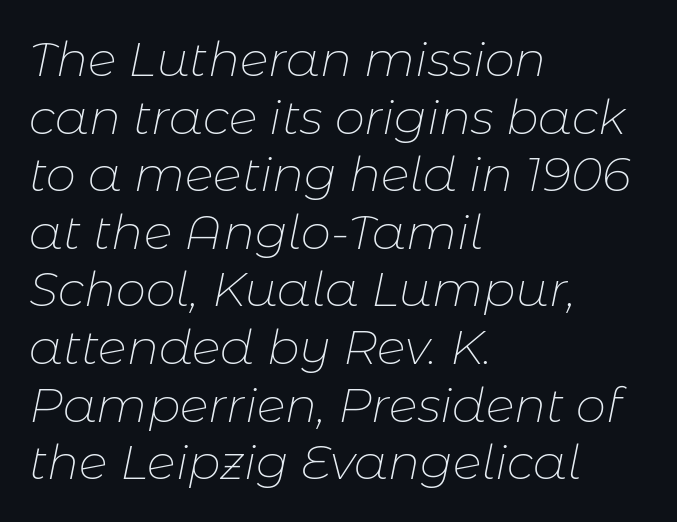
You could not count columns in this text — the font is proportionally spaced. A typesetter would mark this as italic. The specimen omits any rule beneath the text block's lines. Students, note that the glyphs here touch the page at normal intervals. The letters look calm and open, with moderate or lighter stems.
